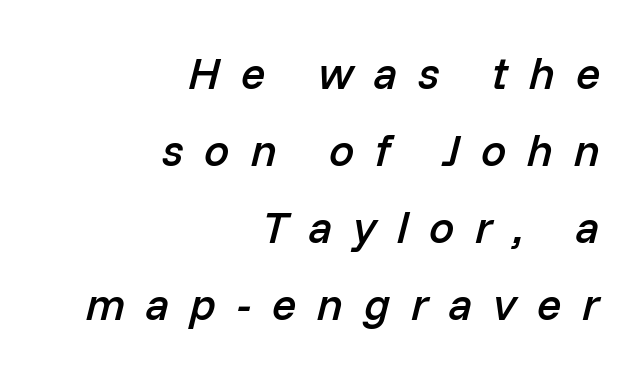
{"italic": "yes", "lean": "right", "slant_degrees": 14, "bold": "semi", "weight": "semibold", "width": "normal", "stroke_contrast": "low", "x_height": "medium", "monospaced": "no", "underline": "no", "align": "right", "line_spacing_ratio": 1.71, "letter_spacing": "wide", "letter_spacing_em": 0.46, "glyph_px": 45}
